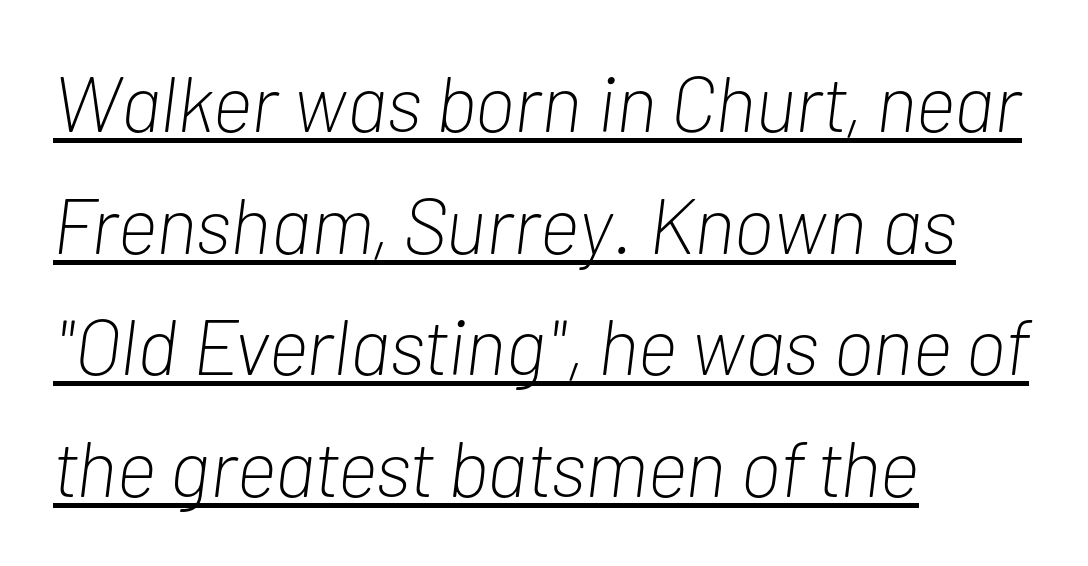
The image shows 79 px light, condensed type, italic (leaning right); set left-aligned, normal line spacing (1.54x), normal letter spacing, underlined; low stroke contrast and a medium x-height.
